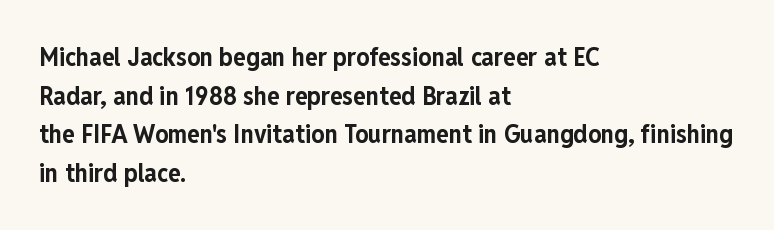
Q: Is the text bold? A: Yes.
Q: Is the text italic (slanted)? A: No, it is upright.
Q: Is the text underlined? A: No.
Q: How is the paragraph aligned? A: Left-aligned.
Q: Is the spacing between letters normal or unusually wide? A: Normal.
Q: Is the spacing between lines tight, normal or loose? A: Normal.
